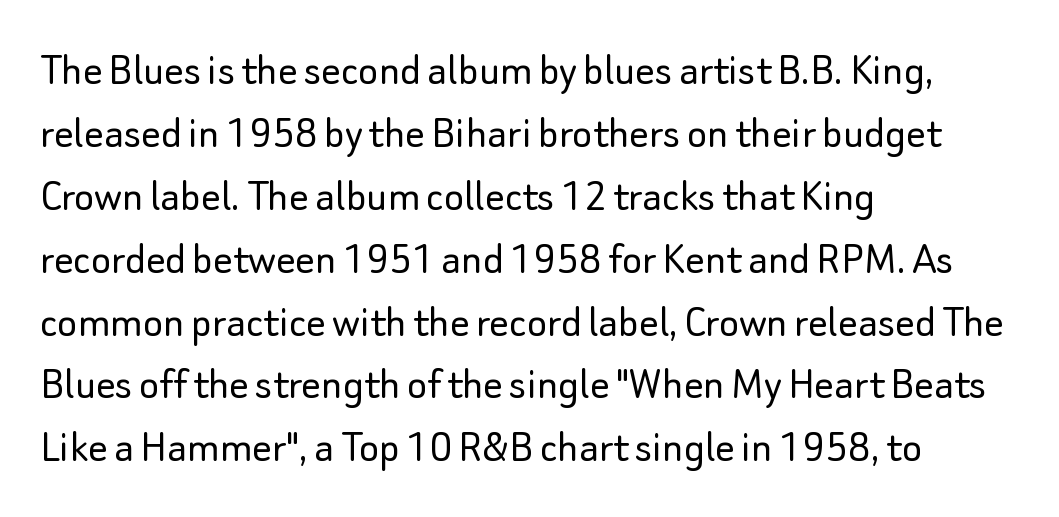
The passage is arranged the way most books set body copy — flush left. No feet cap the strokes, marking this as sans-serif type. Words float on clear page, feet unadorned. No italicization has been applied; the sample stays upright.
